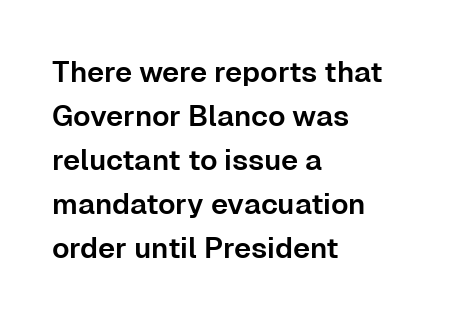
Italic? Not at all — the glyphs are vertical. Each letter keeps its own natural width here, so spacing adapts to shape. Descender tails drop into unmarked territory. The rendering anchors every line to the left-hand side. Letter spacing: default.
